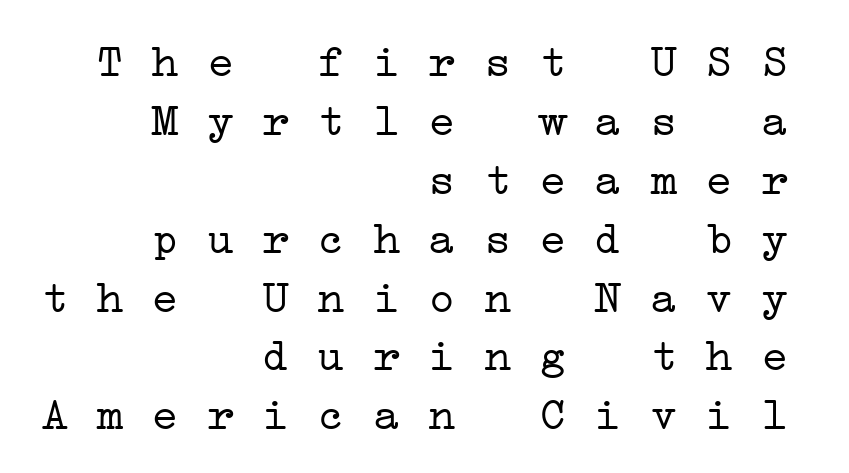
The image shows 46 px light, wide serif type, monospaced; set right-aligned, normal line spacing (1.28x), normal letter spacing, not underlined; low stroke contrast and a medium x-height.
